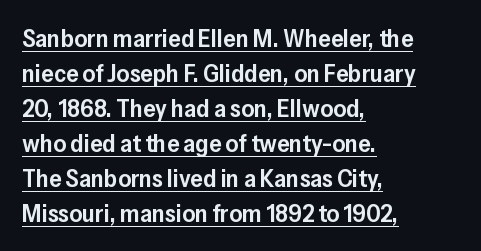
The image shows 25 px text type, upright; set left-aligned, normal line spacing (1.4x), normal letter spacing, underlined.
